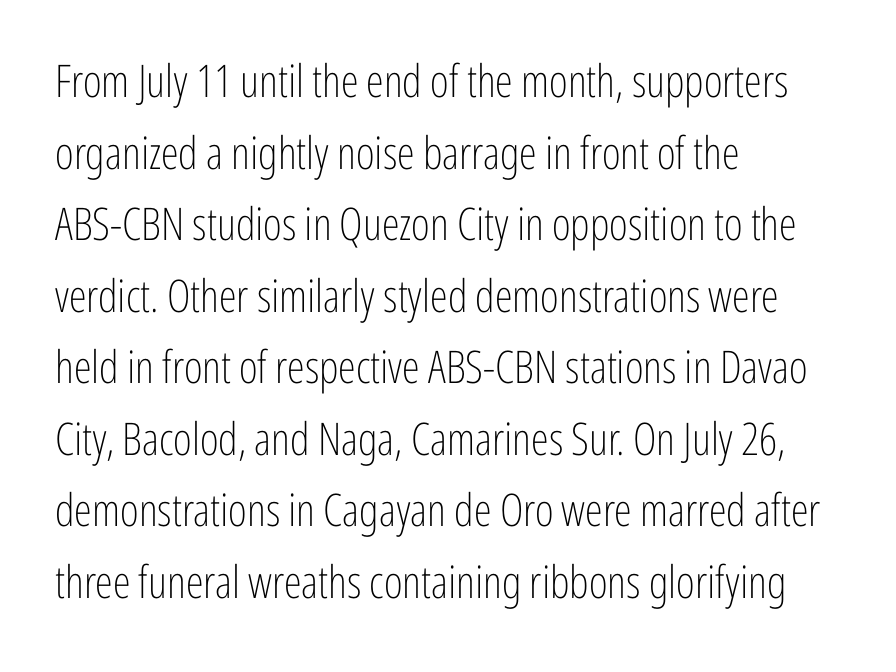
Q: Is the text bold? A: No.
Q: Is the text italic (slanted)? A: No, it is upright.
Q: Is the typeface a serif or a sans-serif typeface? A: Sans-serif.
Q: Is the text underlined? A: No.
Q: How is the paragraph aligned? A: Left-aligned.
Q: Is the spacing between letters normal or unusually wide? A: Normal.
Q: Is the spacing between lines tight, normal or loose? A: Normal.
Q: Width (condensed, normal, or wide)? A: Condensed.
Q: Stroke contrast? A: Low.
Q: x-height? A: Medium.
Q: Monospaced? A: No.
